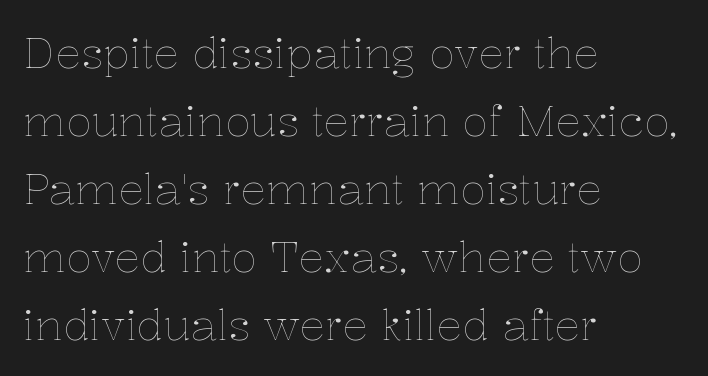
Reading down the column, the eye jumps a familiar distance to each next line. Upright lettering throughout. These lines are rendered in a variable-pitch font. The glyphs are unaccompanied by any horizontal stroke below them.
